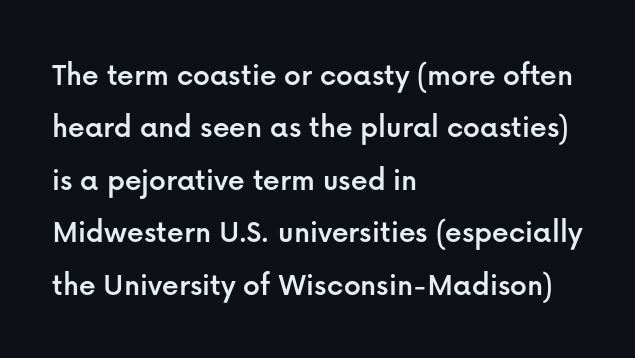
The rows are spaced the way most documents space them. These lines are rendered in a variable-pitch font. The paragraph has a hard left edge and a soft right edge. I'd call this a sans setting — the letters go barefoot. Students, note that the glyphs here touch the page at normal intervals.
